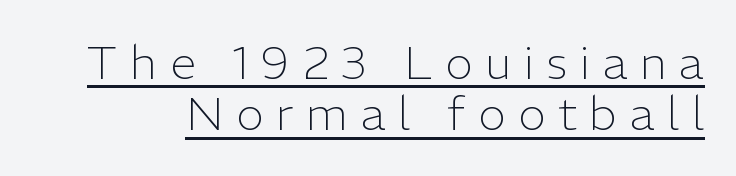
Varying glyph widths throughout — classic text-font behaviour. Words appear elongated and porous because spacing is wide. Characters remain perfectly vertical along every line. The lettering is marked with a stroke running underneath it. Vertical stems look standard width or narrower in stroke. Reading down the column, the eye jumps only a short way to each next line.
